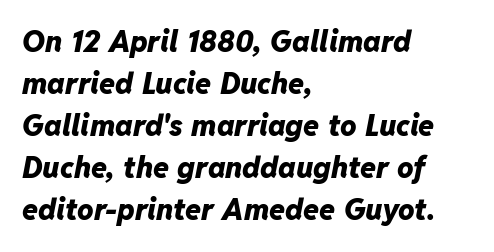
The image shows 29 px heavy type, italic (leaning right); set left-aligned, normal line spacing (1.45x), normal letter spacing, not underlined; low stroke contrast and a medium x-height.
